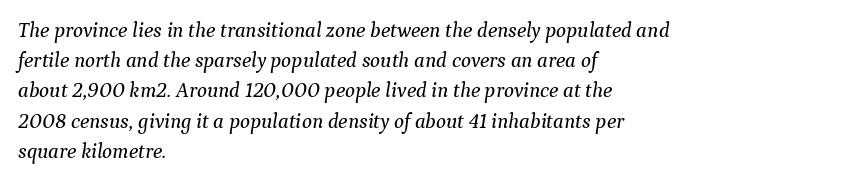
Line spacing here is normal. Unmarked baselines from the first word to the last. This sample uses an oblique cut, with every glyph tilted off the vertical. Tracking here is standard; glyphs follow each other at the usual distance. Visually the block forms a straight wall on the left and a jagged coastline on the right.
